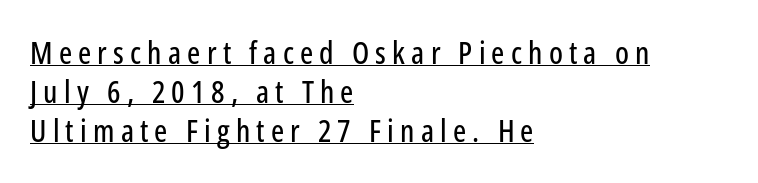
Casual observation: everything's shoved over to the left. The letters advance in unequal steps, a hallmark of proportional type. The string is rendered with underlining switched on. Style check: upright. To sum up the face: it is a sans, with no serifs.
